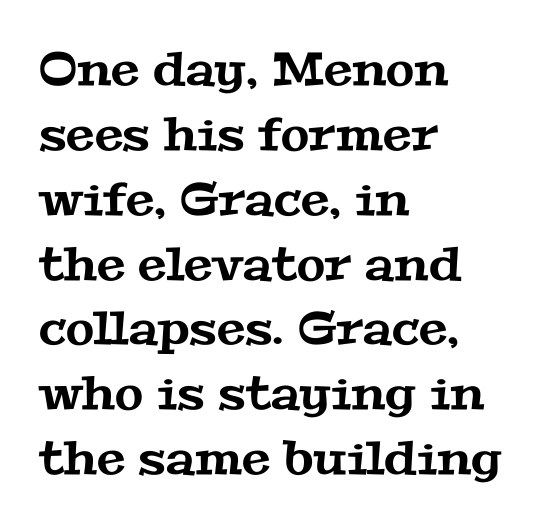
{"serif": "yes", "width": "wide", "stroke_contrast": "medium", "x_height": "medium", "monospaced": "no", "underline": "no", "align": "left", "line_spacing": "normal", "line_spacing_ratio": 1.41, "letter_spacing": "normal", "letter_spacing_em": 0.0, "glyph_px": 46}
